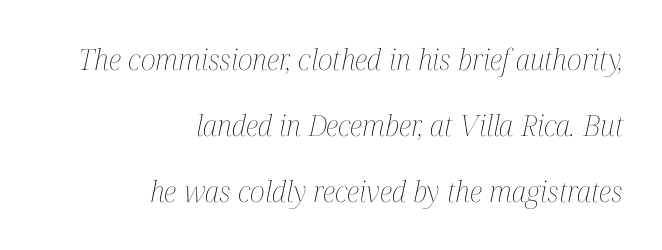
The image shows 29 px thin, condensed type, italic (leaning right); set right-aligned, loose line spacing (2.27x), normal letter spacing, not underlined; medium stroke contrast and a medium x-height.
